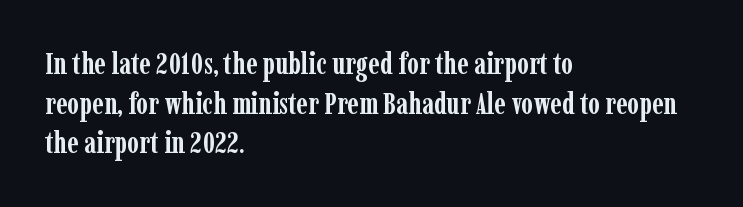
The image shows 30 px semibold, condensed serif type, upright; set left-aligned, normal line spacing (1.32x), normal letter spacing, not underlined; low stroke contrast and a medium x-height.
